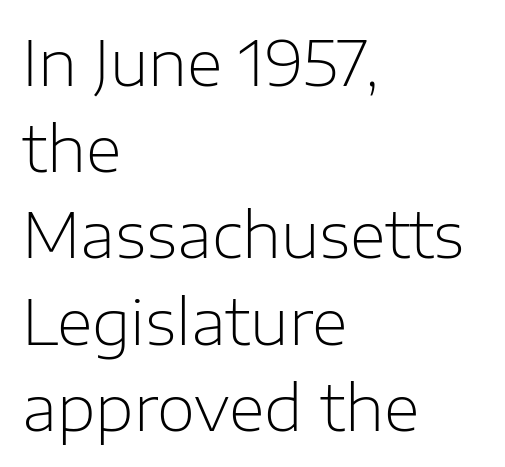
The letters look calm and open, with moderate or lighter stems. Type style note: lacks serifs. Any mark beneath the type? The region is blank. Tracking value appears to be zero — textbook default spacing.
